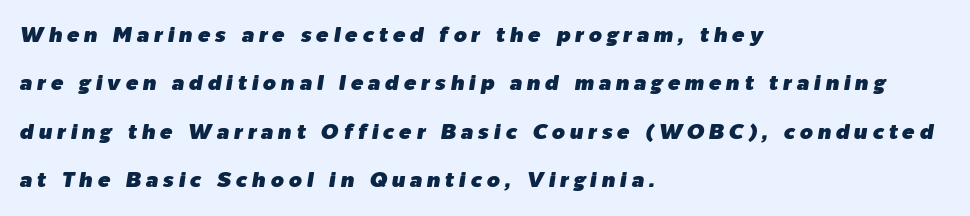
{"italic": "yes", "lean": "right", "slant_degrees": 9, "underline": "no", "align": "left", "line_spacing": "loose", "line_spacing_ratio": 2.3, "letter_spacing": "wide", "letter_spacing_em": 0.22, "glyph_px": 21}
